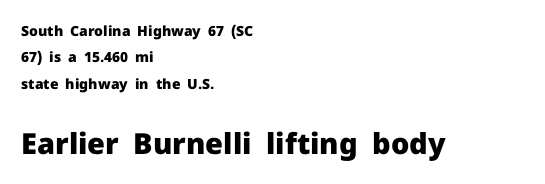
Is there any slant? The stems are plumb. Looks like regular typesetting: each glyph gets only the width it needs. Leftover space on each line is placed entirely after the last word. Here the glyphs are tracked normally, forming tight word shapes.
